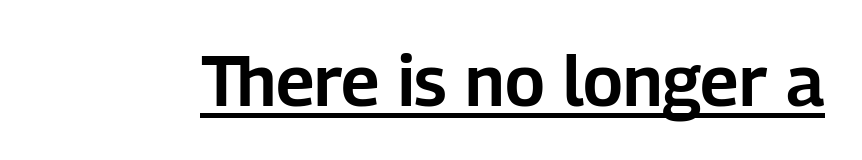
{"serif": "no", "italic": "no", "width": "normal", "stroke_contrast": "low", "x_height": "medium", "monospaced": "no", "underline": "yes", "letter_spacing": "normal", "letter_spacing_em": 0.0, "glyph_px": 70}
